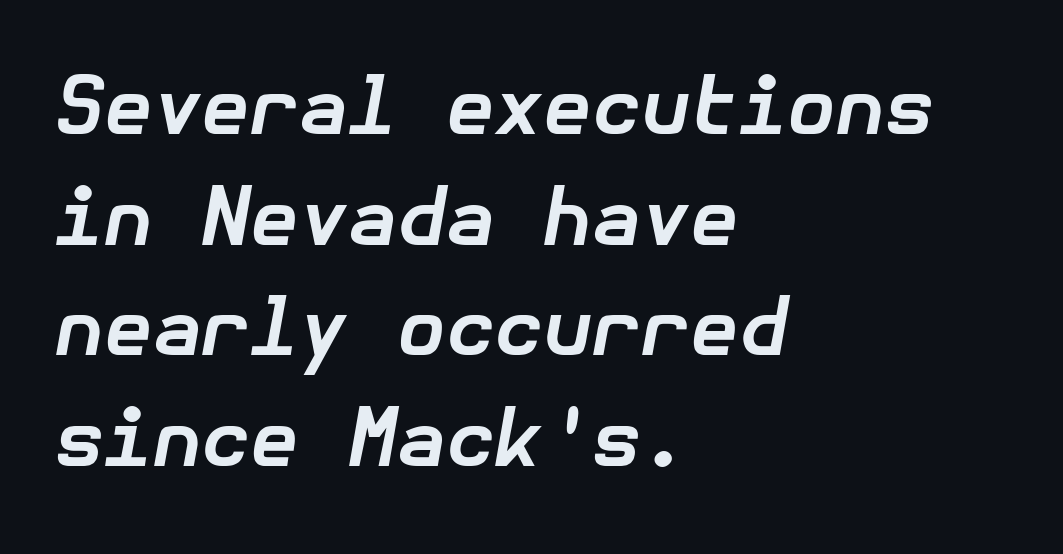
{"italic": "yes", "lean": "right", "slant_degrees": 10, "bold": "yes", "weight": "bold", "width": "normal", "stroke_contrast": "low", "x_height": "medium", "underline": "no", "align": "left", "line_spacing": "normal", "line_spacing_ratio": 1.4, "letter_spacing": "normal", "letter_spacing_em": 0.0, "glyph_px": 79}
